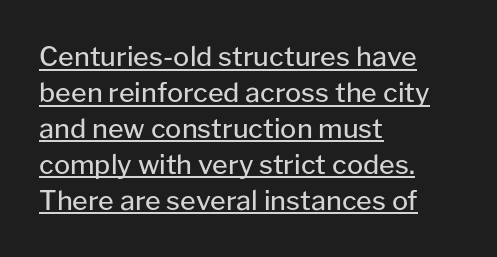
{"italic": "no", "bold": "no", "underline": "yes", "align": "left", "line_spacing": "normal", "line_spacing_ratio": 1.33, "letter_spacing": "normal", "letter_spacing_em": 0.0, "glyph_px": 27}
